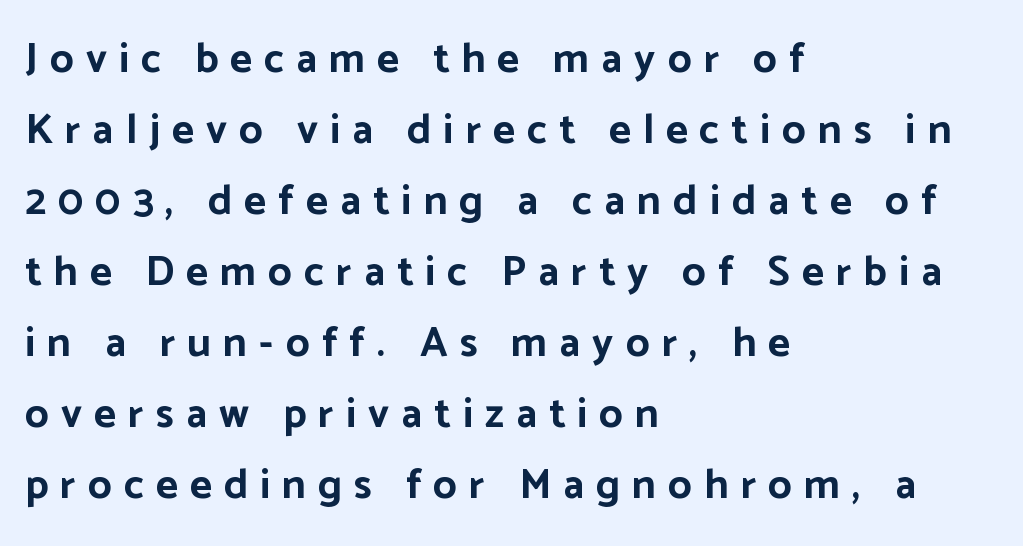
The image shows 42 px bold sans-serif type, upright; set left-aligned, normal line spacing (1.69x), unusually wide letter spacing (+0.29 em), not underlined; low stroke contrast and a medium x-height.
